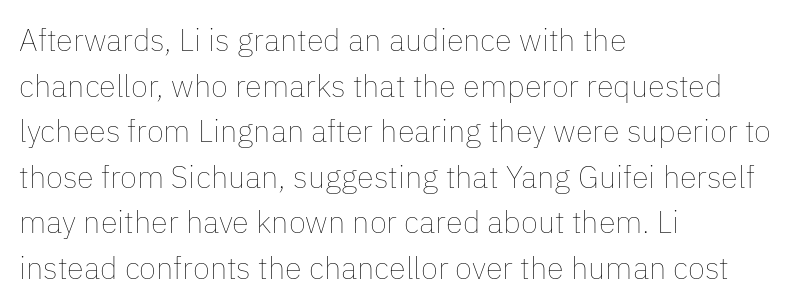
Q: Is the text bold? A: No.
Q: Is the text italic (slanted)? A: No, it is upright.
Q: Is the text underlined? A: No.
Q: How is the paragraph aligned? A: Left-aligned.
Q: Is the spacing between letters normal or unusually wide? A: Normal.
Q: Is the spacing between lines tight, normal or loose? A: Normal.
Q: Width (condensed, normal, or wide)? A: Normal.
Q: Stroke contrast? A: Low.
Q: x-height? A: Medium.
Q: Monospaced? A: No.
